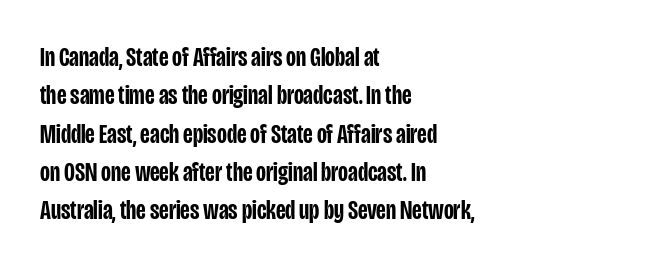
Q: Is the text bold? A: Semi-bold.
Q: Is the text italic (slanted)? A: No, it is upright.
Q: Is the text underlined? A: No.
Q: How is the paragraph aligned? A: Left-aligned.
Q: Is the spacing between letters normal or unusually wide? A: Normal.
Q: Is the spacing between lines tight, normal or loose? A: Normal.
